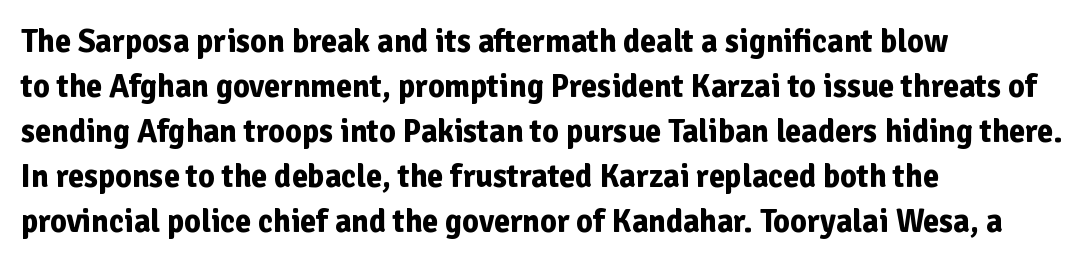
The image shows 32 px bold sans-serif type, upright; set left-aligned, normal line spacing (1.41x), normal letter spacing, not underlined; low stroke contrast and a medium x-height.
